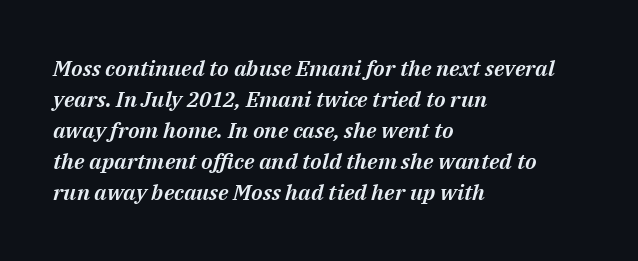
The image shows 22 px text type, italic (leaning right); set left-aligned, normal line spacing (1.41x), normal letter spacing, not underlined.
